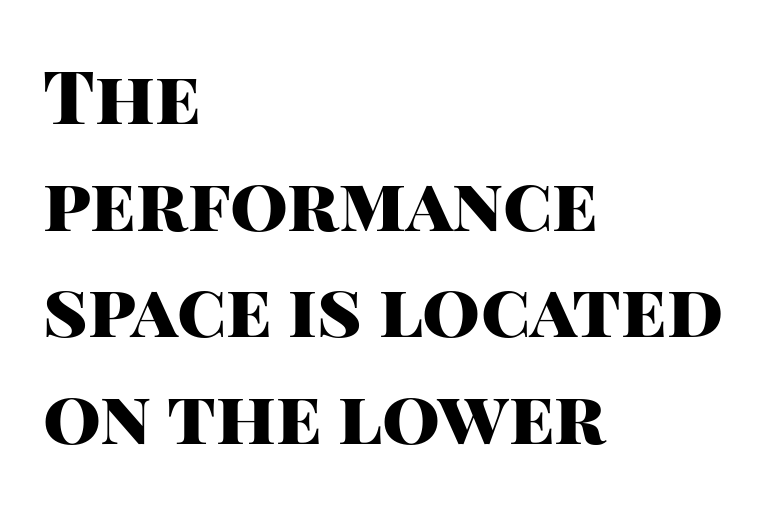
{"serif": "no", "italic": "no", "bold": "yes", "weight": "heavy", "width": "normal", "stroke_contrast": "high", "x_height": "large", "monospaced": "no", "underline": "no", "align": "left", "line_spacing": "normal", "line_spacing_ratio": 1.44, "letter_spacing": "normal", "letter_spacing_em": 0.0, "glyph_px": 74}
